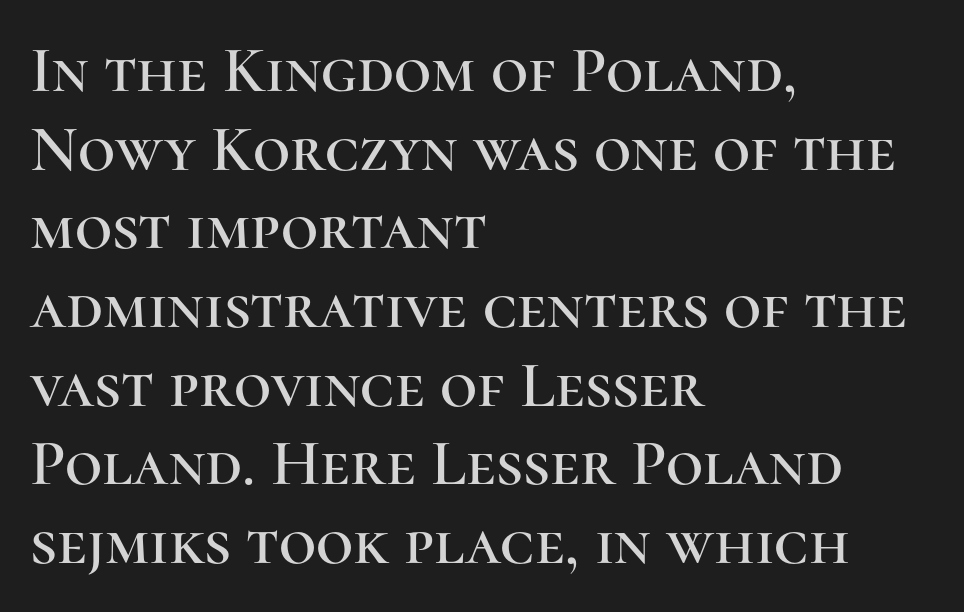
The typeface chosen for these lines features serifs. Descenders hang freely into open space. Character widths vary here, with narrow letters taking less room than wide ones. The rag falls on the right side of this text block. What stands out about the letter spacing? Nothing — it is the standard amount.
